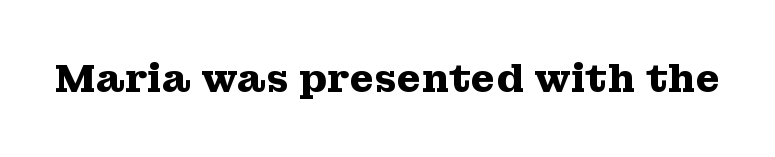
The image shows 39 px heavy, wide serif type, upright; set normal letter spacing, not underlined; medium stroke contrast and a medium x-height.
